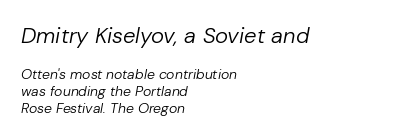
{"italic": "yes", "lean": "right", "slant_degrees": 10, "bold": "no", "underline": "no", "align": "left", "line_spacing_ratio": 1.2, "letter_spacing": "normal", "letter_spacing_em": 0.0, "larger_block": "first", "size_ratio": 1.57, "glyph_px": 22}
